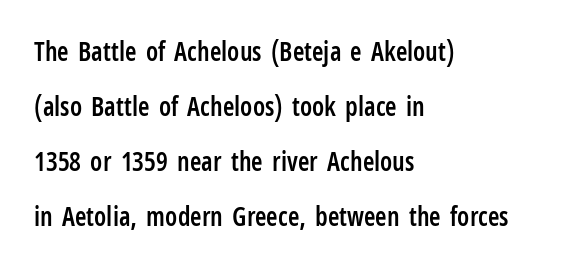
The designer dialed line spacing up above the default. Line starts are locked; line ends wander. Posture: upright roman. Quick note: underline off. What stands out about the letter spacing? Nothing — it is the standard amount. Semibold letterforms, between regular and bold.
